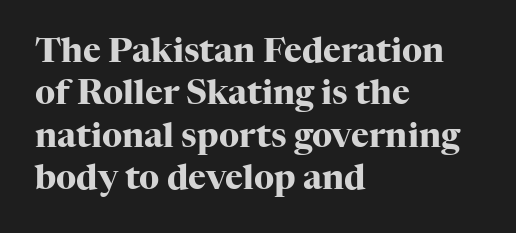
The image shows 34 px heavy serif type, upright; set left-aligned, normal line spacing (1.25x), normal letter spacing, not underlined; high stroke contrast and a medium x-height.
